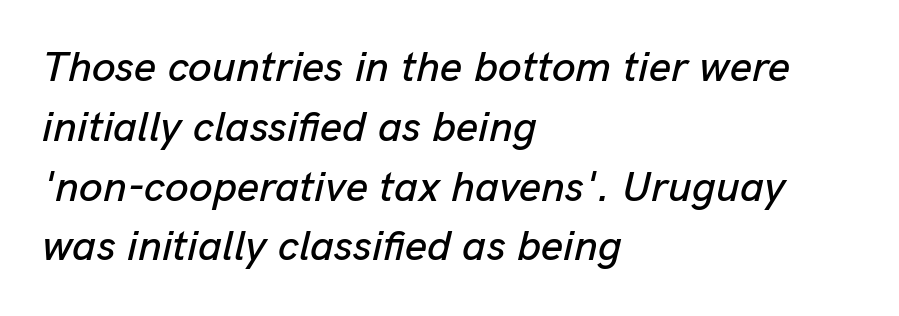
This sample has the flowing, uneven cadence of proportional lettering. Letter spacing: default. Characters are canted at an angle relative to the baseline's perpendicular. The rendering anchors every line to the left-hand side.
